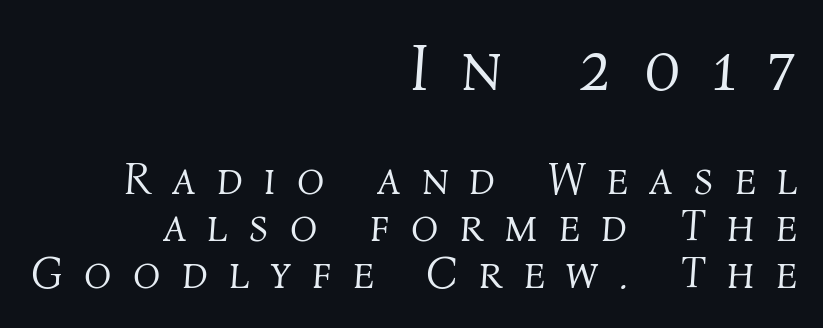
Q: Is the text bold? A: No.
Q: Is the text italic (slanted)? A: Yes, it leans right by about 4 degrees.
Q: Is the text underlined? A: No.
Q: How is the paragraph aligned? A: Right-aligned.
Q: Is the spacing between letters normal or unusually wide? A: Unusually wide.
Q: Is the spacing between lines tight, normal or loose? A: Tight.
Q: Which block of text is set in a larger size, the first (top) or the second (bottom)? A: The first (top) one.
Q: Width (condensed, normal, or wide)? A: Normal.
Q: Stroke contrast? A: Medium.
Q: x-height? A: Medium.
Q: Monospaced? A: No.
